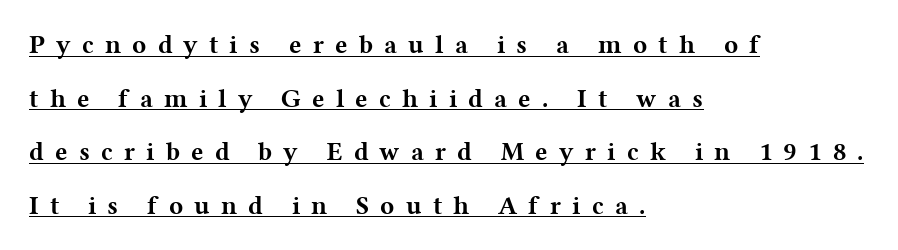
Plenty of ink on the page — the face is bold. The typography opts for an upright posture over an oblique one. Substantial extra tracking has been applied to these lines. The lettering is marked with a stroke running underneath it. Students, observe: this is what heavily led, spacious text looks like. All the whitespace from short lines collects on the right.
